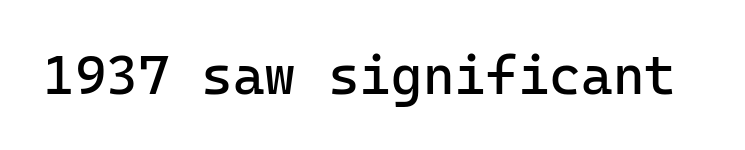
The image shows 54 px regular-weight sans-serif type, upright, monospaced; set normal letter spacing, not underlined; low stroke contrast and a medium x-height.
